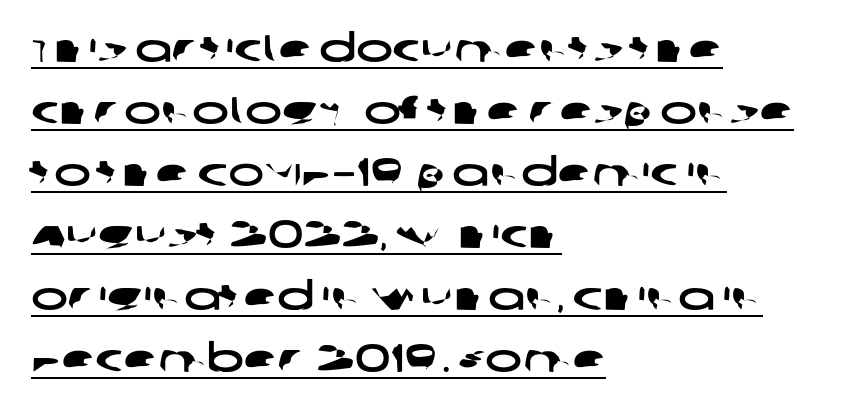
{"serif": "no", "width": "wide", "stroke_contrast": "low", "x_height": "large", "monospaced": "no", "underline": "yes", "align": "left", "line_spacing": "normal", "line_spacing_ratio": 1.59, "letter_spacing": "normal", "letter_spacing_em": 0.0, "glyph_px": 39}
